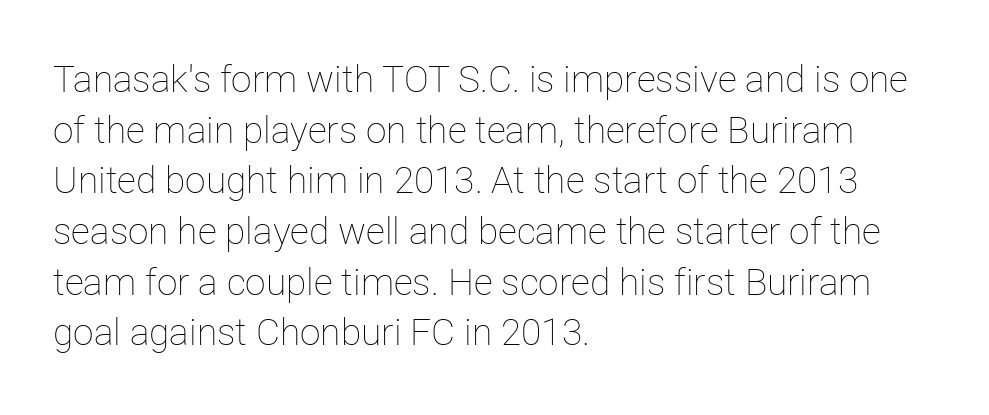
{"italic": "no", "bold": "no", "weight": "thin", "width": "normal", "stroke_contrast": "low", "x_height": "medium", "monospaced": "no", "underline": "no", "align": "left", "line_spacing": "normal", "line_spacing_ratio": 1.37, "letter_spacing": "normal", "letter_spacing_em": 0.0, "glyph_px": 37}
